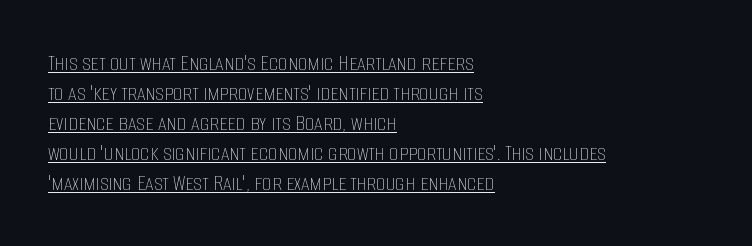
{"italic": "no", "bold": "no", "underline": "yes", "align": "left", "line_spacing": "normal", "line_spacing_ratio": 1.25, "letter_spacing": "normal", "letter_spacing_em": 0.0, "glyph_px": 24}
